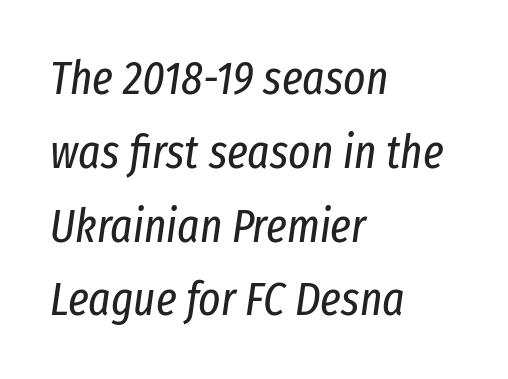
{"italic": "yes", "lean": "right", "slant_degrees": 8, "bold": "no", "weight": "regular", "width": "condensed", "stroke_contrast": "low", "x_height": "medium", "monospaced": "no", "underline": "no", "align": "left", "line_spacing": "normal", "line_spacing_ratio": 1.57, "letter_spacing": "normal", "letter_spacing_em": 0.0, "glyph_px": 47}
